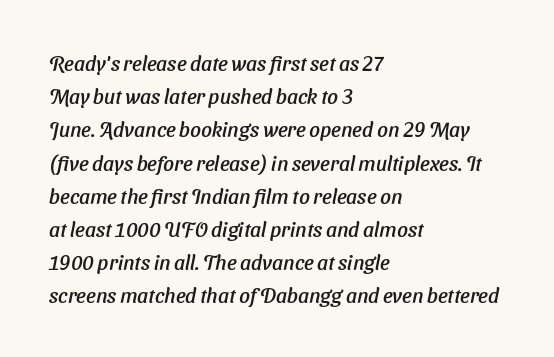
Q: Is the text italic (slanted)? A: Yes, it leans right by about 11 degrees.
Q: Is the text underlined? A: No.
Q: How is the paragraph aligned? A: Left-aligned.
Q: Is the spacing between letters normal or unusually wide? A: Normal.
Q: Is the spacing between lines tight, normal or loose? A: Normal.
